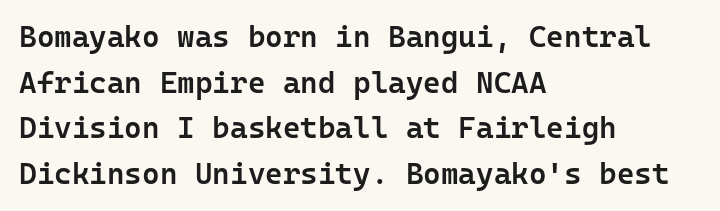
Q: Is the text bold? A: Semi-bold.
Q: Is the text italic (slanted)? A: No, it is upright.
Q: Is the typeface a serif or a sans-serif typeface? A: Sans-serif.
Q: Is the text underlined? A: No.
Q: How is the paragraph aligned? A: Left-aligned.
Q: Is the spacing between letters normal or unusually wide? A: Normal.
Q: Is the spacing between lines tight, normal or loose? A: Normal.
Q: Width (condensed, normal, or wide)? A: Normal.
Q: Stroke contrast? A: Low.
Q: x-height? A: Medium.
